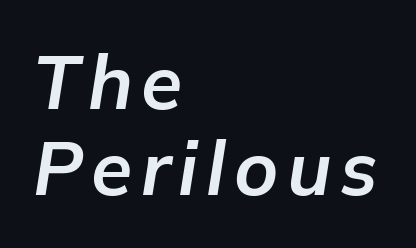
{"italic": "yes", "lean": "right", "slant_degrees": 9, "bold": "yes", "weight": "bold", "width": "normal", "stroke_contrast": "low", "x_height": "medium", "monospaced": "no", "underline": "no", "align": "left", "line_spacing": "tight", "line_spacing_ratio": 1.15, "glyph_px": 75}
